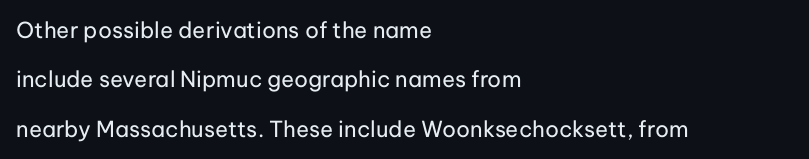
The typesetting does not lean heavy: it is not bold. Each word holds together tightly as a unit, with standard inter-letter gaps. This rendering uses left alignment, leaving the right contour irregular. Quick note: not italic, upright. A bare baseline throughout the passage.
